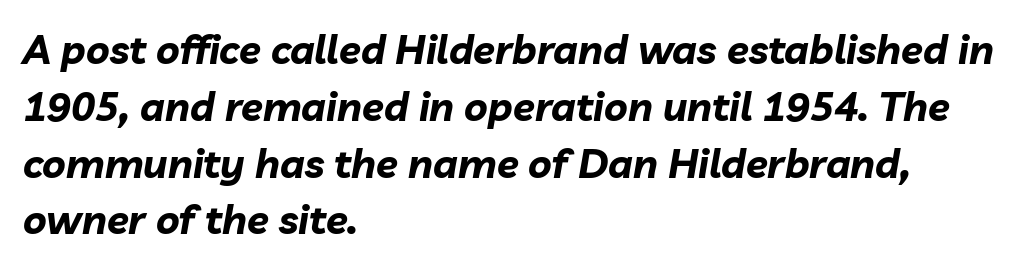
{"italic": "yes", "lean": "right", "slant_degrees": 10, "bold": "yes", "weight": "bold", "width": "normal", "stroke_contrast": "low", "x_height": "medium", "monospaced": "no", "underline": "no", "align": "left", "line_spacing": "normal", "line_spacing_ratio": 1.42, "letter_spacing": "normal", "letter_spacing_em": 0.0, "glyph_px": 40}
